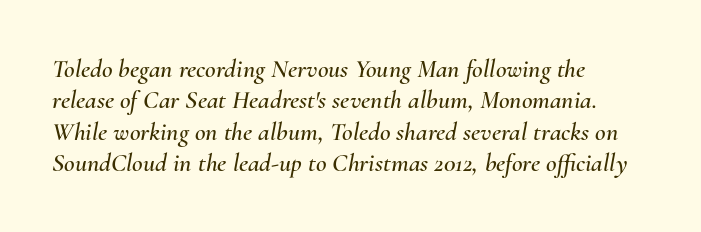
Q: Is the text italic (slanted)? A: Yes, it leans right by about 10 degrees.
Q: Is the text underlined? A: No.
Q: How is the paragraph aligned? A: Left-aligned.
Q: Is the spacing between letters normal or unusually wide? A: Normal.
